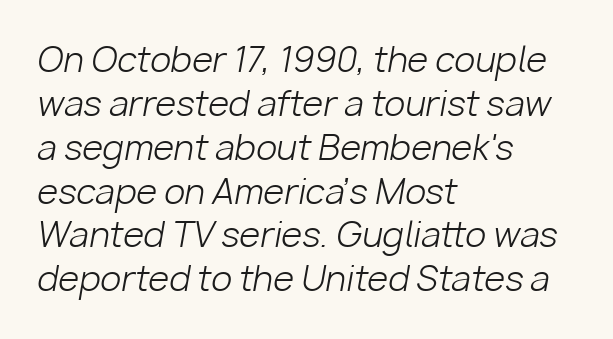
The image shows 34 px light type, italic (leaning right); set left-aligned, normal line spacing (1.29x), normal letter spacing, not underlined; low stroke contrast and a medium x-height.
